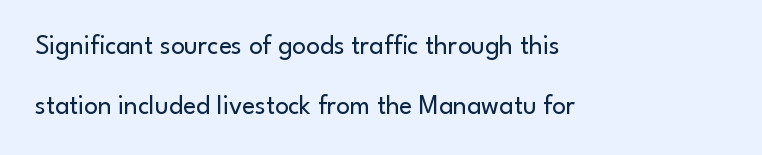
The paragraph shown leans on its left margin. Widely set lines give the paragraph a tall, airy silhouette. The string is rendered with underlining switched off. Look at the tracking — it's just the regular setting, nothing added. Stem width sits at or under what a default text font uses.
